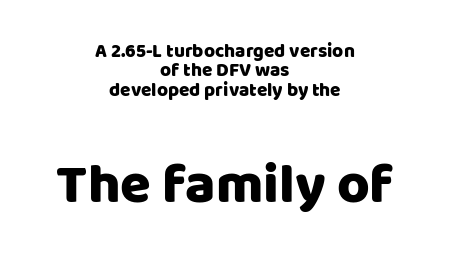
Spacing verdict: proportional, widths tailored to each character. Nothing unusual about the tracking: characters are spaced as the font intends. If you folded the block vertically in half, each line would mirror itself in length. These lines were composed using upright roman letters. Whoever set this made the second block the dominant, larger element.
